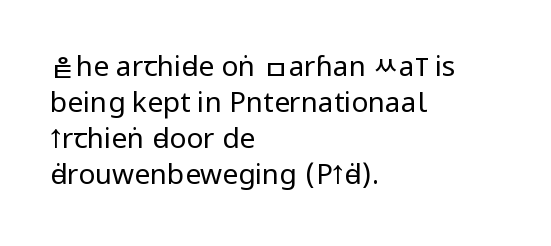
The image shows 28 px regular-weight, condensed sans-serif type, upright; set left-aligned, normal line spacing (1.28x), normal letter spacing, not underlined; low stroke contrast and a large x-height.
